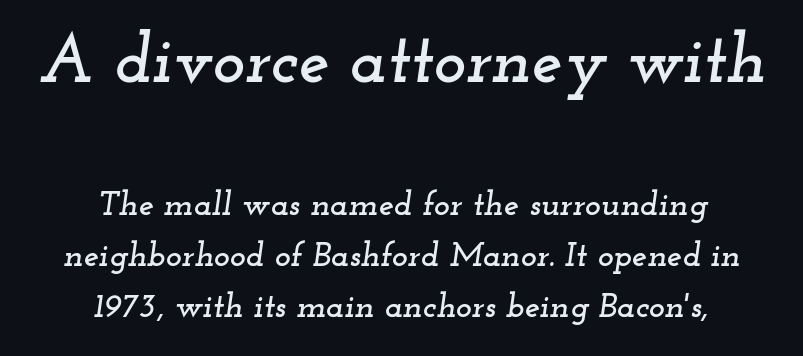
To sum up the face: it has serifs. These lines were composed using italics. The text block is weighted toward neither margin, spreading evenly from the middle. The glyphs are unaccompanied by any horizontal stroke below them. The rendering uses a moderate line-height, typical for paragraphs.
